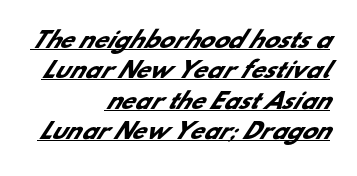
The lines sit at an ordinary, default distance from one another. Pretty heavy lettering here — definitely bold. Notice how a bar underscores the lettering throughout. Casual observation: everything's shoved over to the right. The letterforms sit shoulder to shoulder at normal distance.
